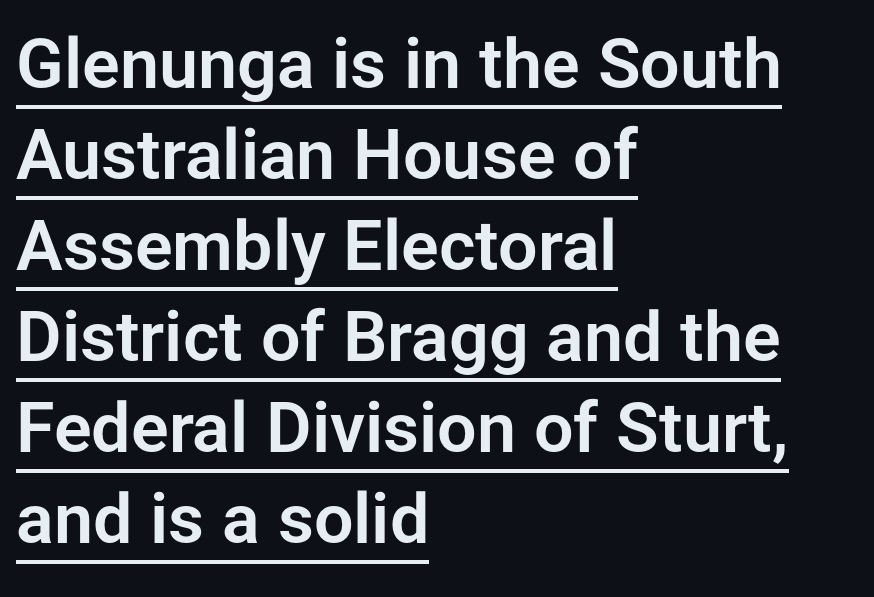
{"serif": "no", "italic": "no", "width": "normal", "stroke_contrast": "low", "x_height": "medium", "monospaced": "no", "underline": "yes", "align": "left", "line_spacing": "normal", "line_spacing_ratio": 1.3, "letter_spacing": "normal", "letter_spacing_em": 0.0, "glyph_px": 70}
